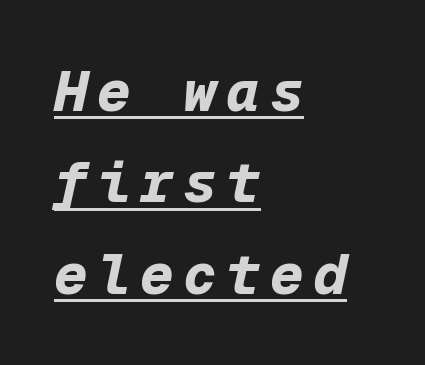
These lines stack with their left ends in a neat column. The line-height multiplier appears to be the usual default. Strong, thick strokes mark this as bold type. This sample uses an oblique cut, with every glyph tilted off the vertical. Has an underline been added? It has. Fixed-width glyphs throughout — classic coding-font behaviour.
